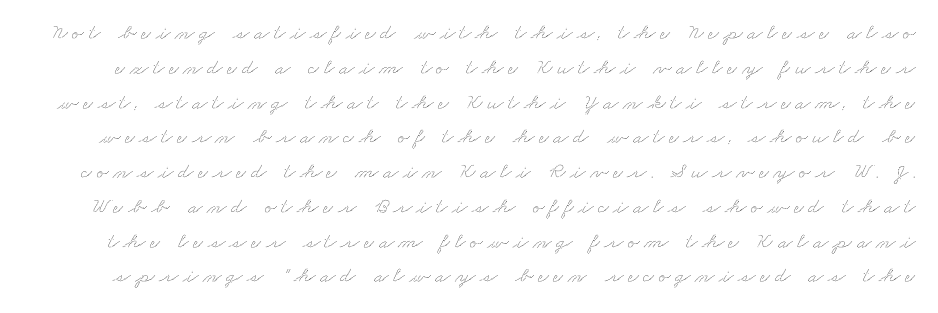
{"underline": "no", "line_spacing": "normal", "line_spacing_ratio": 1.58, "letter_spacing": "wide", "letter_spacing_em": 0.21, "glyph_px": 22}
